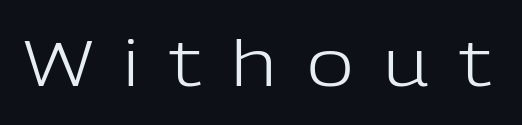
{"serif": "no", "italic": "no", "bold": "no", "weight": "light", "width": "normal", "stroke_contrast": "low", "x_height": "medium", "monospaced": "no", "underline": "no", "letter_spacing": "wide", "letter_spacing_em": 0.47, "glyph_px": 64}
